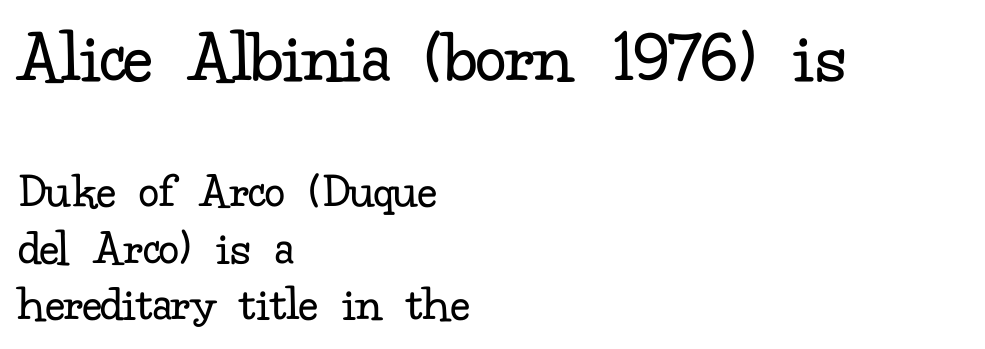
The image shows 77 px regular-weight serif type, upright; set left-aligned, tight line spacing (1.11x), normal letter spacing, not underlined; the first (top) block is 1.51x larger; low stroke contrast and a small x-height.
